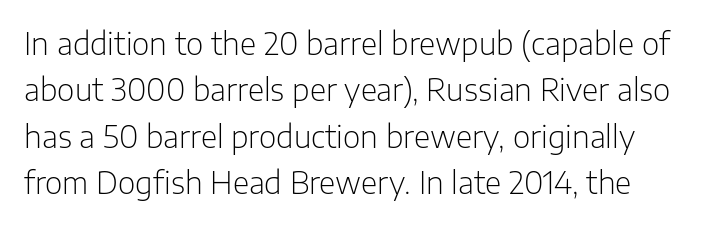
No extra tracking has been applied to these lines. Counters stay open thanks to moderate or lighter strokes. The foot of each line stays bare and open. Letterform terminals end flat and unadorned throughout the passage. Does the leading feel generous? No, just average.
